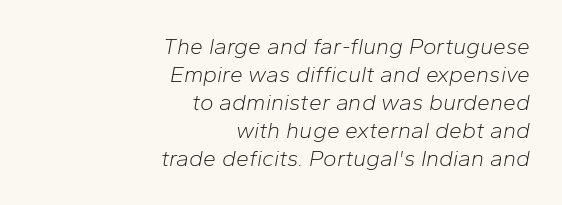
The image shows 23 px text type, italic (leaning right); set right-aligned, line spacing 1.22x, normal letter spacing, not underlined.
